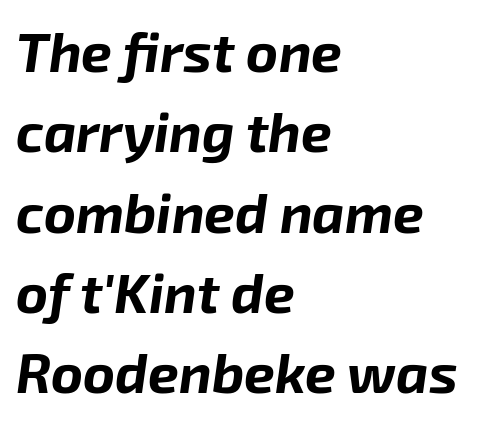
{"italic": "yes", "lean": "right", "slant_degrees": 8, "bold": "yes", "weight": "bold", "width": "normal", "stroke_contrast": "low", "x_height": "medium", "monospaced": "no", "underline": "no", "align": "left", "line_spacing": "normal", "line_spacing_ratio": 1.46, "letter_spacing": "normal", "letter_spacing_em": 0.0, "glyph_px": 55}
